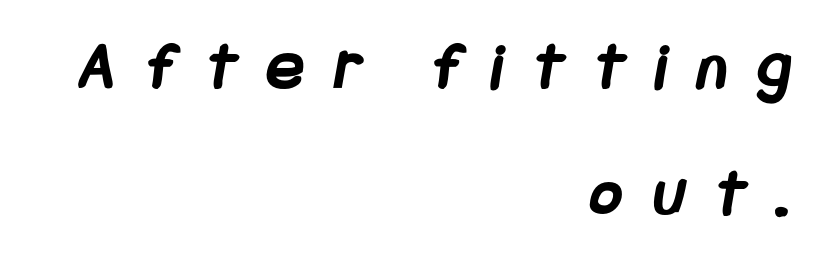
Q: Is the text bold? A: Yes.
Q: Is the typeface a serif or a sans-serif typeface? A: Sans-serif.
Q: Is the text underlined? A: No.
Q: How is the paragraph aligned? A: Right-aligned.
Q: Is the spacing between letters normal or unusually wide? A: Unusually wide.
Q: Width (condensed, normal, or wide)? A: Condensed.
Q: Stroke contrast? A: Low.
Q: x-height? A: Large.
